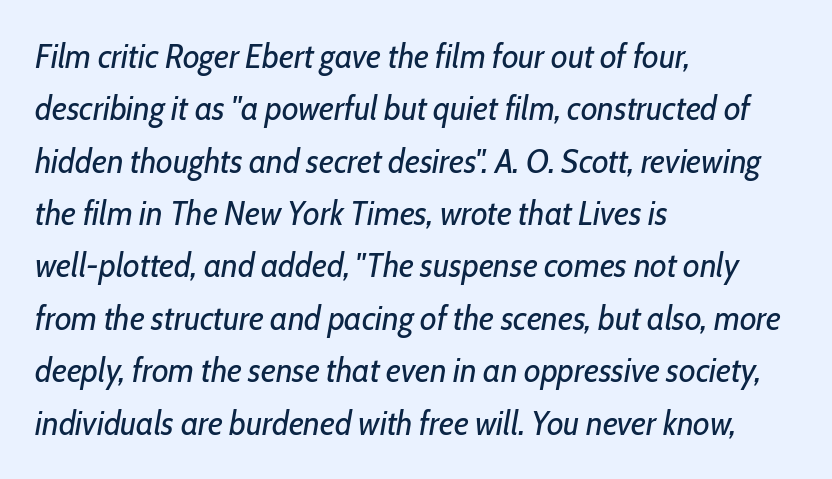
{"italic": "yes", "lean": "right", "slant_degrees": 10, "bold": "no", "weight": "regular", "width": "condensed", "stroke_contrast": "low", "x_height": "medium", "monospaced": "no", "underline": "no", "align": "left", "line_spacing": "normal", "line_spacing_ratio": 1.54, "letter_spacing": "normal", "letter_spacing_em": 0.0, "glyph_px": 34}
